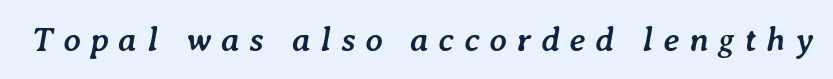
Here the designer chose a conventional face with non-uniform glyph widths. Italic? Definitely — the glyphs are oblique. Loose tracking; the words dissolve into strings of separated letters. Unmarked baselines from the first word to the last. Strokes here are thick enough to call this a true bold.
